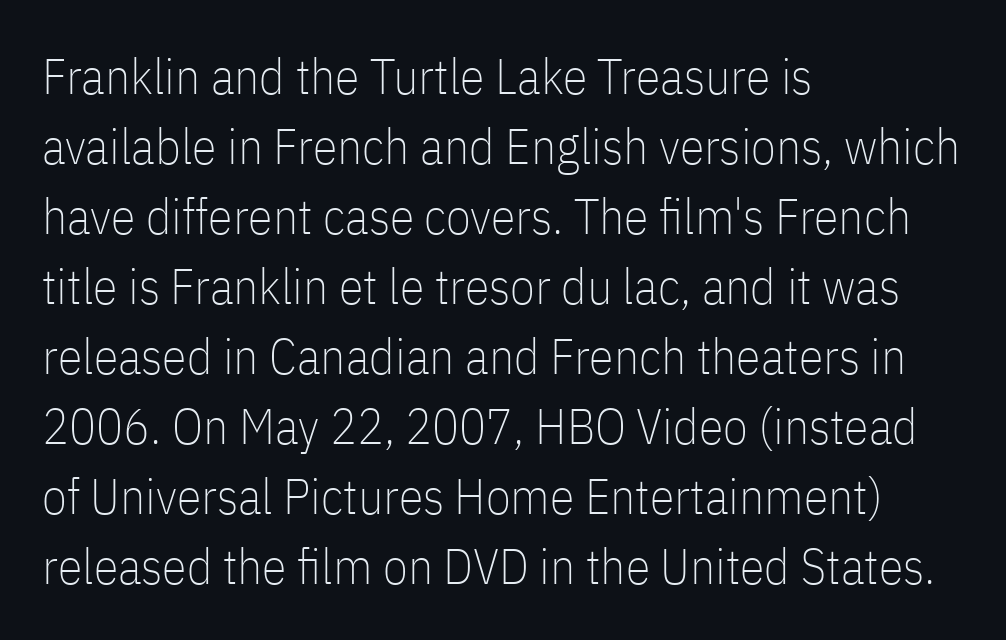
The image shows 50 px thin, condensed sans-serif type, upright; set left-aligned, normal line spacing (1.4x), normal letter spacing, not underlined; low stroke contrast and a medium x-height.
